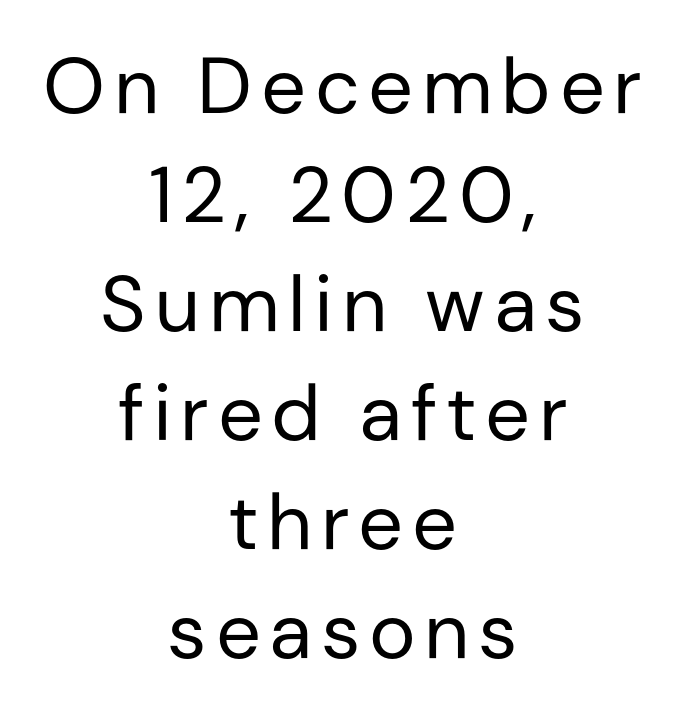
The letters stand straight up with perfectly vertical stems. The passage is arranged like a title page — every line centered. Any mark beneath the type? The region is blank. The designer left line spacing at the default.
